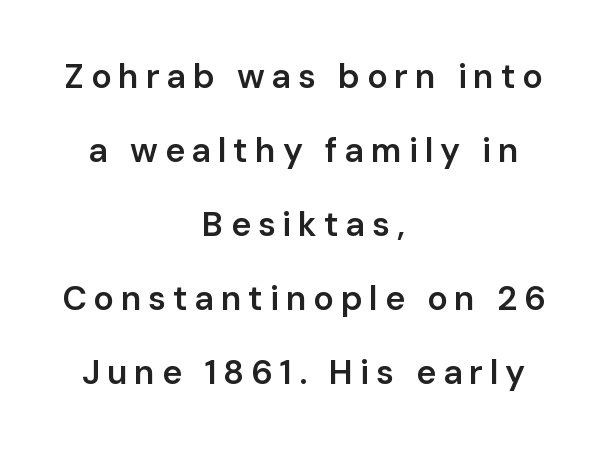
Do the characters align in a grid? No, the font is proportional. In terms of weight, the rendering is demibold, just under bold. A typesetter would label this face a sans. Underlining? Definitely not there.
